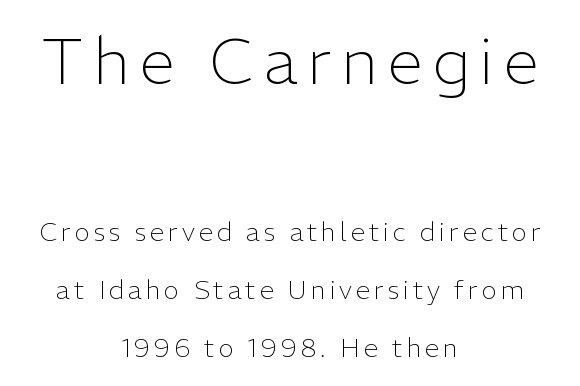
Vertically, the passage feels expansive, rows floating well apart. Ordinary non-slanted type is in use. Unmarked baselines from the first word to the last. The typesetter chose a symmetrical, centered arrangement here. Observe the absence of serifs on each vertical stroke in this sample. The more generous point size was reserved for the upper chunk.
